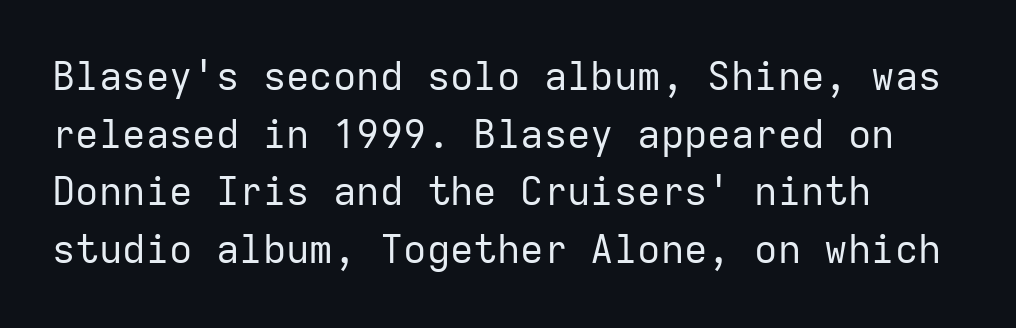
{"serif": "no", "italic": "no", "bold": "no", "weight": "regular", "width": "normal", "stroke_contrast": "low", "x_height": "medium", "monospaced": "yes", "underline": "no", "align": "left", "line_spacing": "normal", "line_spacing_ratio": 1.48, "letter_spacing": "normal", "letter_spacing_em": 0.0, "glyph_px": 39}
